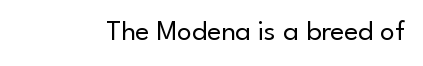
Q: Is the text bold? A: No.
Q: Is the text italic (slanted)? A: No, it is upright.
Q: Is the typeface a serif or a sans-serif typeface? A: Sans-serif.
Q: Is the text underlined? A: No.
Q: Is the spacing between letters normal or unusually wide? A: Normal.
Q: Width (condensed, normal, or wide)? A: Normal.
Q: Stroke contrast? A: Low.
Q: x-height? A: Small.
Q: Monospaced? A: No.
